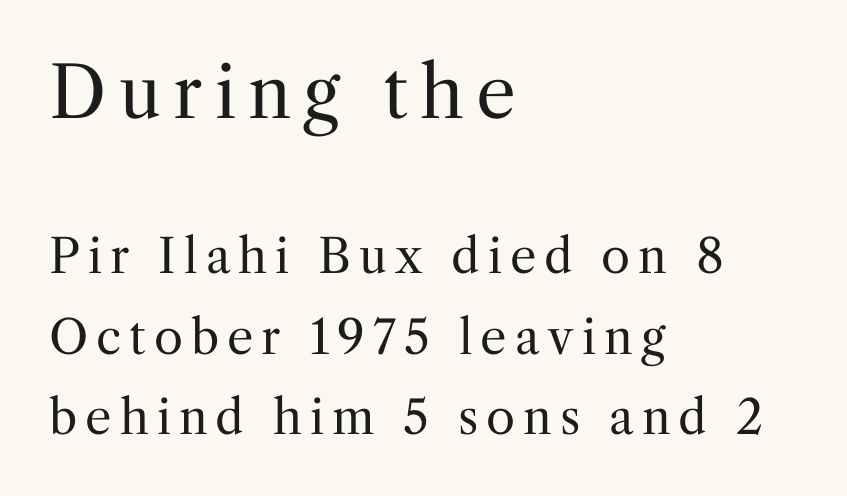
Q: Is the text bold? A: No.
Q: Is the text italic (slanted)? A: No, it is upright.
Q: Is the typeface a serif or a sans-serif typeface? A: Serif.
Q: Is the text underlined? A: No.
Q: How is the paragraph aligned? A: Left-aligned.
Q: Which block of text is set in a larger size, the first (top) or the second (bottom)? A: The first (top) one.
Q: Width (condensed, normal, or wide)? A: Normal.
Q: Stroke contrast? A: Medium.
Q: x-height? A: Medium.
Q: Monospaced? A: No.
